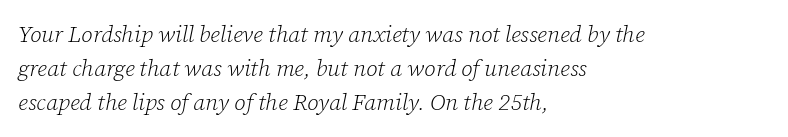
A light-to-regular cut is what we see here. Look at the tracking — it's just the regular setting, nothing added. Is the type slanted? Yes — the strokes lean at a clear angle. Horizontal bands of white between lines are of average thickness. Every row of glyphs begins at an identical x-position on the left.
